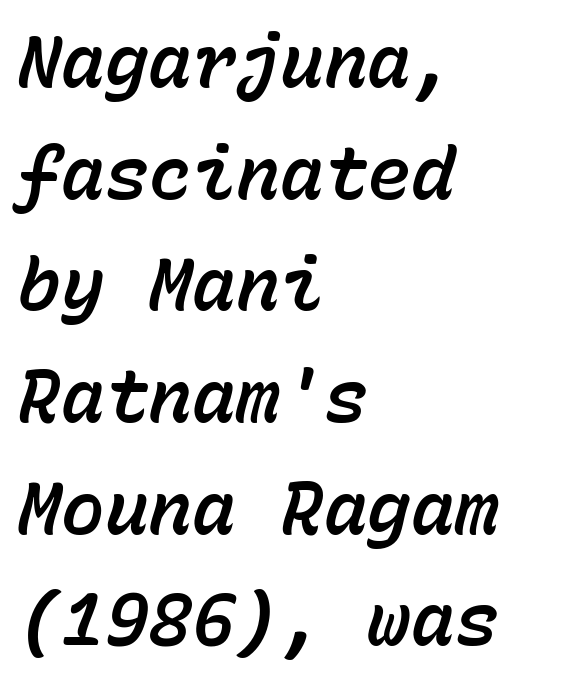
Students, note that the glyphs here touch the page at normal intervals. Underlining? Definitely not there. Notice how the stems are inclined rather than vertical — that's the hallmark of italics. If you measured baseline to baseline, you'd find a middling distance. Here the designer chose a console-style face with uniform glyph widths.
